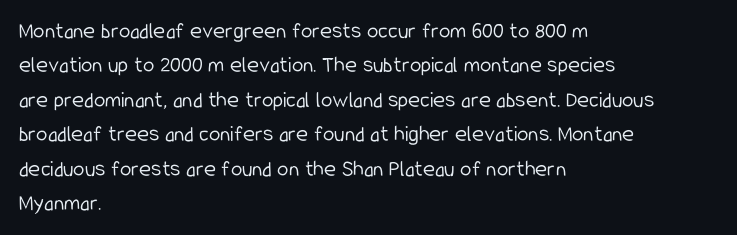
Observe the ordinary spacing: letters are neighbours, not strangers. Only glyphs here, with clear space below each row. Honestly, the row spacing looks completely unremarkable. No letter is thick-stroked: the sample isn't bold.
